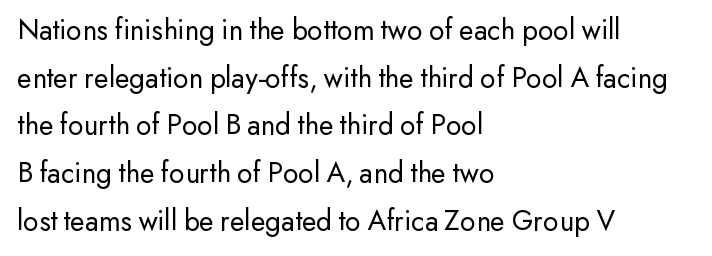
The image shows 30 px regular-weight sans-serif type, upright; set left-aligned, normal line spacing (1.59x), normal letter spacing, not underlined; low stroke contrast and a small x-height.
